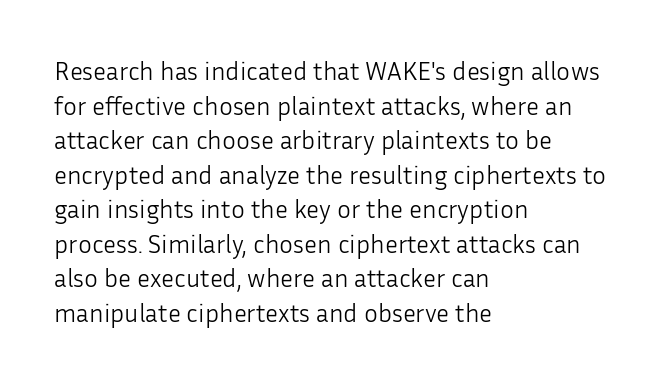
Q: Is the text bold? A: No.
Q: Is the text italic (slanted)? A: No, it is upright.
Q: Is the text underlined? A: No.
Q: How is the paragraph aligned? A: Left-aligned.
Q: Is the spacing between letters normal or unusually wide? A: Normal.
Q: Is the spacing between lines tight, normal or loose? A: Normal.
